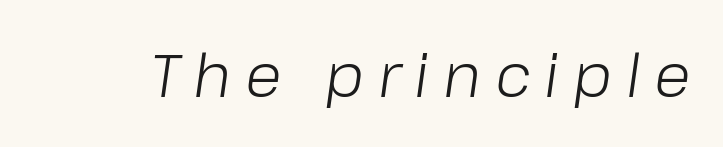
{"italic": "yes", "lean": "right", "slant_degrees": 8, "bold": "no", "weight": "light", "width": "normal", "stroke_contrast": "low", "x_height": "medium", "monospaced": "no", "underline": "no", "letter_spacing": "wide", "letter_spacing_em": 0.23, "glyph_px": 60}
